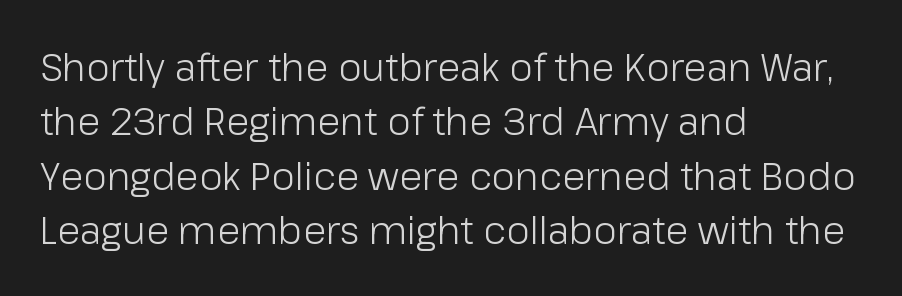
{"serif": "no", "italic": "no", "bold": "no", "weight": "light", "width": "normal", "stroke_contrast": "low", "x_height": "medium", "monospaced": "no", "underline": "no", "align": "left", "line_spacing": "normal", "line_spacing_ratio": 1.43, "letter_spacing": "normal", "letter_spacing_em": 0.0, "glyph_px": 38}
